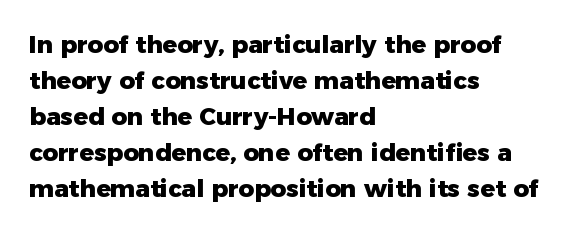
The image shows 24 px bold type, upright; set left-aligned, normal line spacing (1.5x), normal letter spacing, not underlined.
